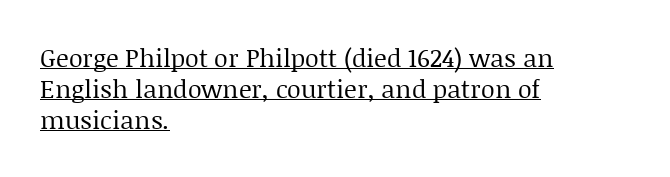
{"italic": "no", "bold": "no", "underline": "yes", "align": "left", "line_spacing_ratio": 1.24, "letter_spacing": "normal", "letter_spacing_em": 0.0, "glyph_px": 25}
